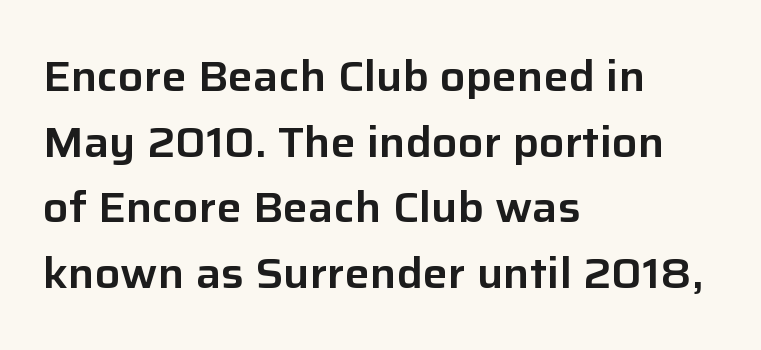
The image shows 42 px sans-serif type, upright; set left-aligned, normal line spacing (1.56x), normal letter spacing, not underlined; low stroke contrast and a medium x-height.
